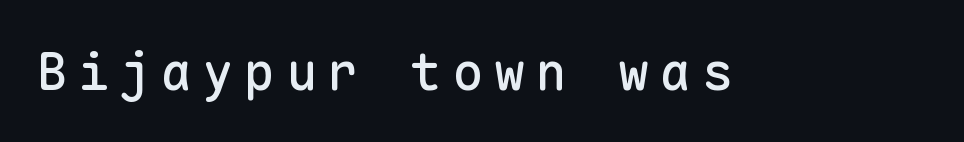
The image shows 52 px sans-serif type, upright, monospaced; set unusually wide letter spacing (+0.2 em), not underlined; low stroke contrast and a medium x-height.
